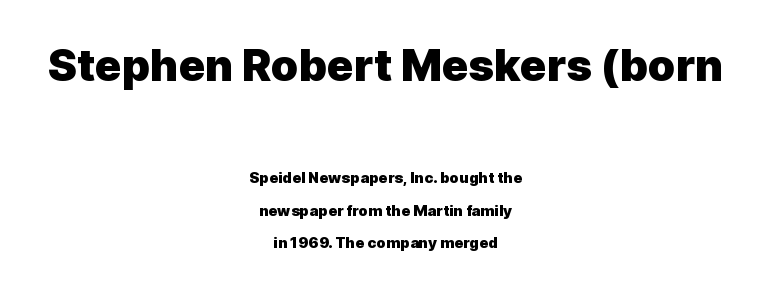
These lines were composed using upright roman letters. Horizontal bands of white between lines are thick stripes. The rendering uses a bold face; every stroke is thick and dark. Look at the bottom of the vertical strokes: they stop flat, with no serifs.
